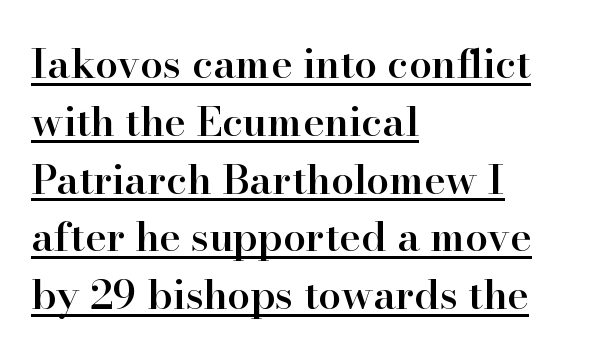
{"serif": "yes", "italic": "no", "bold": "semi", "weight": "semibold", "width": "normal", "stroke_contrast": "high", "x_height": "small", "monospaced": "no", "underline": "yes", "align": "left", "line_spacing": "normal", "line_spacing_ratio": 1.41, "letter_spacing": "normal", "letter_spacing_em": 0.0, "glyph_px": 41}
